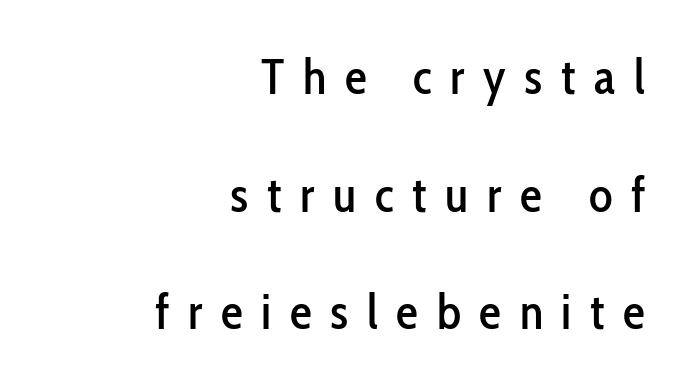
The characters display no serif detailing; their extremities are plain. Check under the words: just untouched page. These lines are set flush right with a ragged left edge. The letters stand straight up with perfectly vertical stems. How are the letters spaced? Widely, with obvious added tracking.
